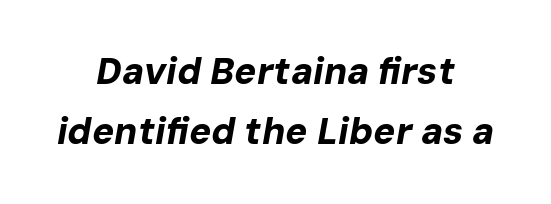
The image shows 37 px bold type, italic (leaning right); set centered, normal line spacing (1.63x), normal letter spacing, not underlined; low stroke contrast and a medium x-height.
